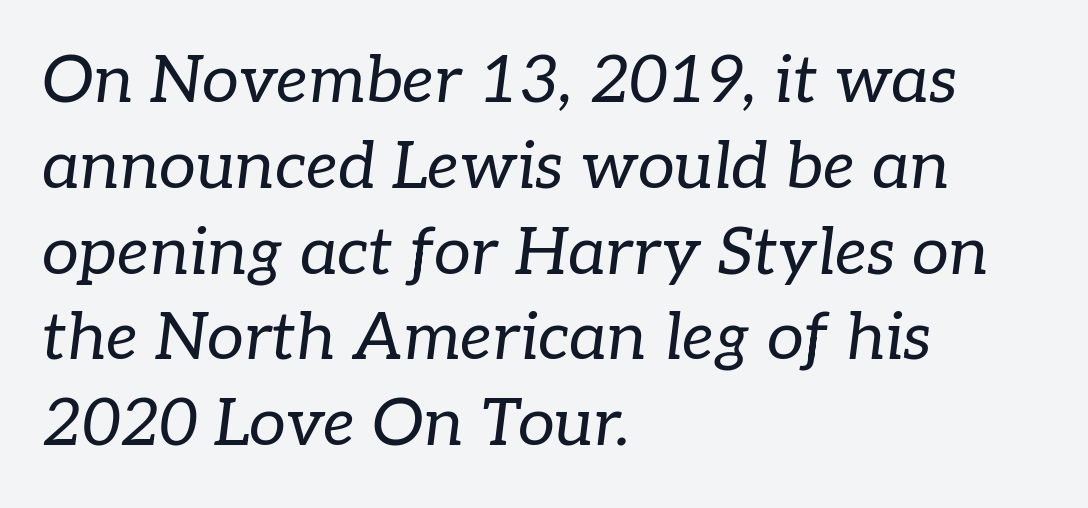
Q: Is the text bold? A: No.
Q: Is the text italic (slanted)? A: Yes, it leans right by about 7 degrees.
Q: Is the typeface a serif or a sans-serif typeface? A: Serif.
Q: Is the text underlined? A: No.
Q: How is the paragraph aligned? A: Left-aligned.
Q: Is the spacing between letters normal or unusually wide? A: Normal.
Q: Is the spacing between lines tight, normal or loose? A: Normal.
Q: Width (condensed, normal, or wide)? A: Normal.
Q: Stroke contrast? A: Low.
Q: x-height? A: Medium.
Q: Monospaced? A: No.
